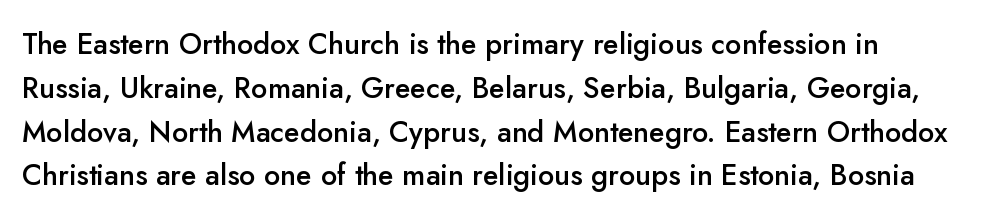
Q: Is the text bold? A: Semi-bold.
Q: Is the text italic (slanted)? A: No, it is upright.
Q: Is the typeface a serif or a sans-serif typeface? A: Sans-serif.
Q: Is the text underlined? A: No.
Q: Is the spacing between letters normal or unusually wide? A: Normal.
Q: Is the spacing between lines tight, normal or loose? A: Normal.
Q: Width (condensed, normal, or wide)? A: Normal.
Q: Stroke contrast? A: Low.
Q: x-height? A: Small.
Q: Monospaced? A: No.
